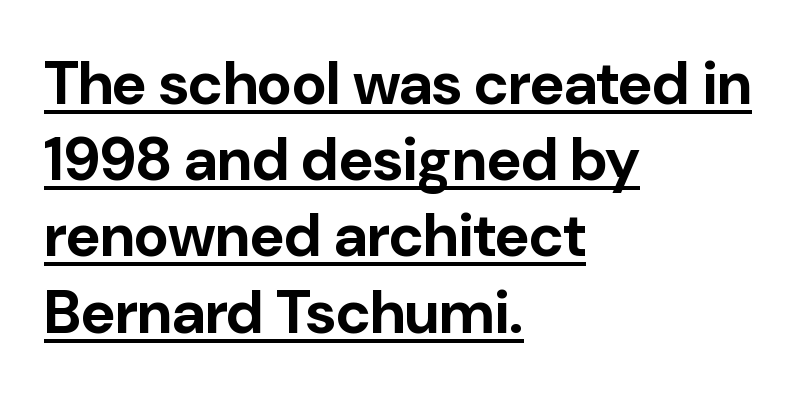
The image shows 60 px bold sans-serif type, upright; set left-aligned, normal line spacing (1.27x), normal letter spacing, underlined; low stroke contrast and a medium x-height.
